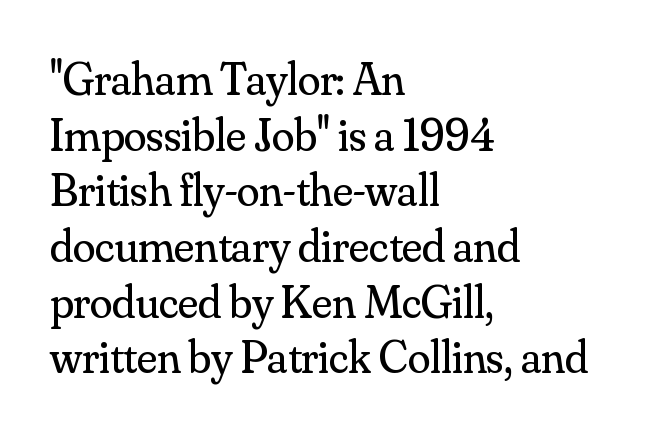
The image shows 46 px regular-weight serif type, upright; set left-aligned, line spacing 1.21x, normal letter spacing, not underlined; medium stroke contrast and a small x-height.
